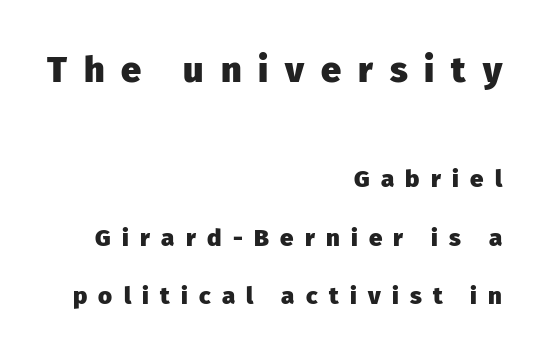
{"serif": "no", "italic": "no", "bold": "yes", "weight": "heavy", "width": "normal", "stroke_contrast": "low", "x_height": "medium", "monospaced": "no", "underline": "no", "align": "right", "line_spacing": "loose", "line_spacing_ratio": 2.43, "letter_spacing": "wide", "letter_spacing_em": 0.47, "larger_block": "first", "size_ratio": 1.5, "glyph_px": 36}
